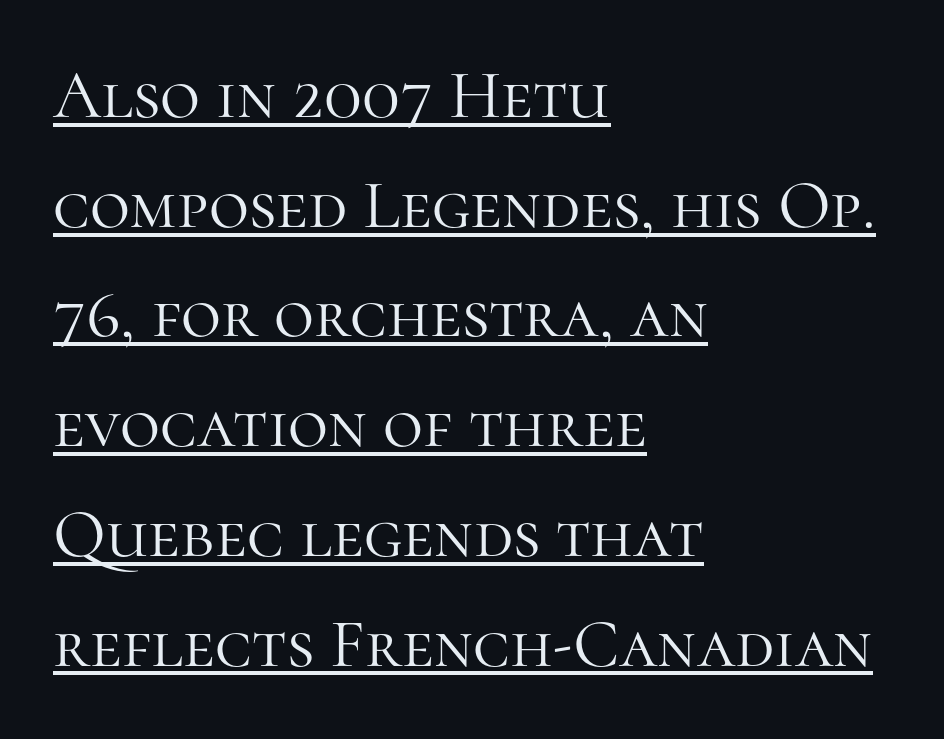
The image shows 69 px light serif type, upright; set left-aligned, normal line spacing (1.59x), normal letter spacing, underlined; high stroke contrast and a medium x-height.
